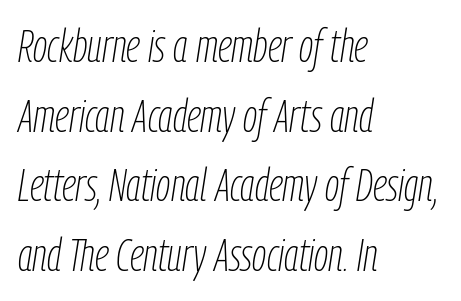
Q: Is the text bold? A: No.
Q: Is the text italic (slanted)? A: Yes, it leans right by about 9 degrees.
Q: Is the text underlined? A: No.
Q: How is the paragraph aligned? A: Left-aligned.
Q: Is the spacing between letters normal or unusually wide? A: Normal.
Q: Is the spacing between lines tight, normal or loose? A: Normal.
Q: Width (condensed, normal, or wide)? A: Condensed.
Q: Stroke contrast? A: Low.
Q: x-height? A: Medium.
Q: Monospaced? A: No.
